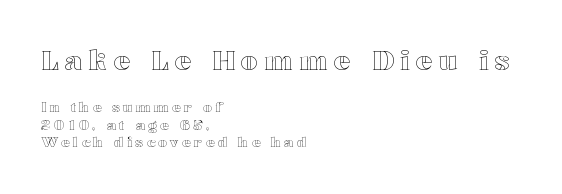
Q: Is the text italic (slanted)? A: No, it is upright.
Q: Is the text underlined? A: No.
Q: How is the paragraph aligned? A: Left-aligned.
Q: Is the spacing between letters normal or unusually wide? A: Unusually wide.
Q: Is the spacing between lines tight, normal or loose? A: Normal.
Q: Which block of text is set in a larger size, the first (top) or the second (bottom)? A: The first (top) one.
